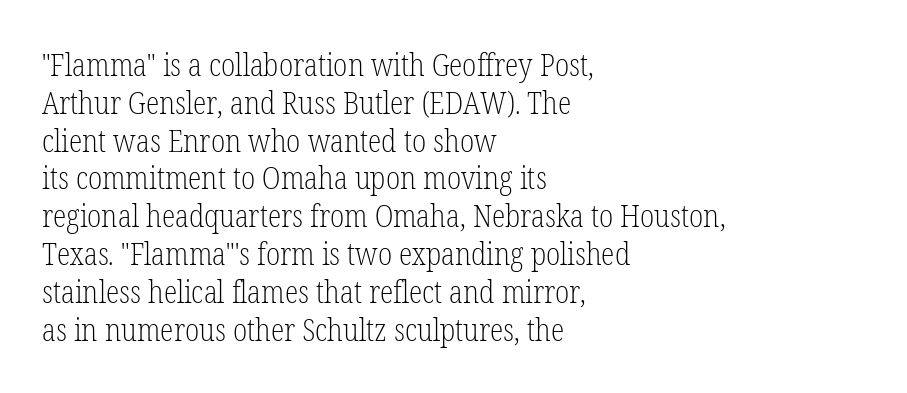
The image shows 31 px light, condensed serif type, upright; set left-aligned, line spacing 1.22x, normal letter spacing, not underlined; low stroke contrast and a medium x-height.
